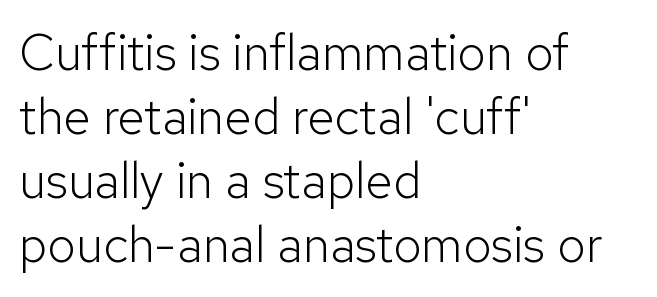
{"serif": "no", "italic": "no", "bold": "no", "weight": "light", "width": "normal", "stroke_contrast": "low", "x_height": "medium", "monospaced": "no", "underline": "no", "align": "left", "line_spacing": "normal", "line_spacing_ratio": 1.28, "letter_spacing": "normal", "letter_spacing_em": 0.0, "glyph_px": 50}
